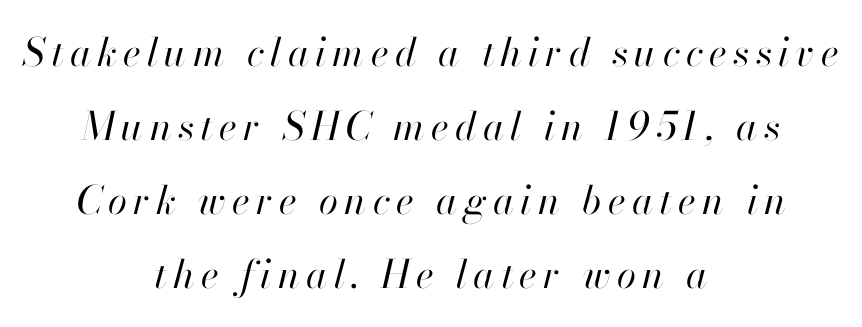
Q: Is the text bold? A: No.
Q: Is the text italic (slanted)? A: Yes, it leans right by about 13 degrees.
Q: Is the text underlined? A: No.
Q: How is the paragraph aligned? A: Centered.
Q: Is the spacing between lines tight, normal or loose? A: Loose.
Q: Width (condensed, normal, or wide)? A: Normal.
Q: Stroke contrast? A: High.
Q: x-height? A: Small.
Q: Monospaced? A: No.
